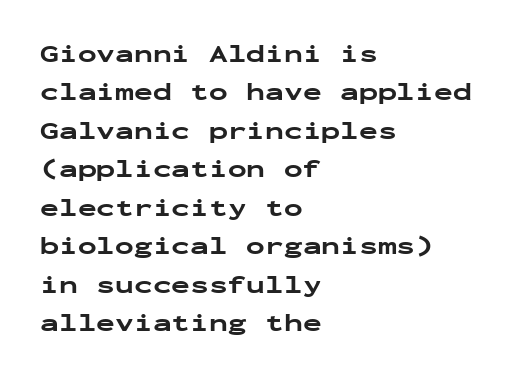
Q: Is the text bold? A: Yes.
Q: Is the text italic (slanted)? A: No, it is upright.
Q: Is the text underlined? A: No.
Q: How is the paragraph aligned? A: Left-aligned.
Q: Is the spacing between letters normal or unusually wide? A: Normal.
Q: Is the spacing between lines tight, normal or loose? A: Normal.
